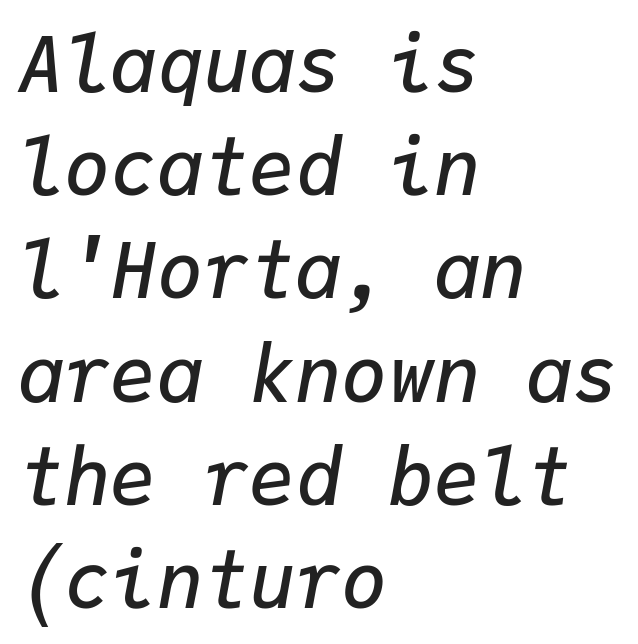
{"italic": "yes", "lean": "right", "slant_degrees": 9, "bold": "semi", "weight": "semibold", "width": "normal", "stroke_contrast": "low", "x_height": "medium", "monospaced": "yes", "underline": "no", "align": "left", "line_spacing": "normal", "line_spacing_ratio": 1.34, "letter_spacing": "normal", "letter_spacing_em": 0.0, "glyph_px": 77}
